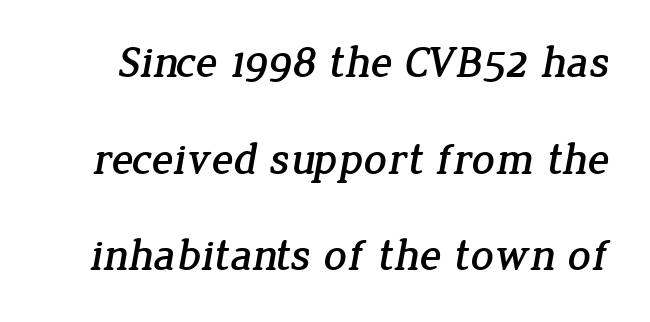
The line-height multiplier appears high, well above default. Font category for this specimen: serif. What stands out about the letter spacing? Nothing — it is the standard amount. Check under the words: just untouched page.
